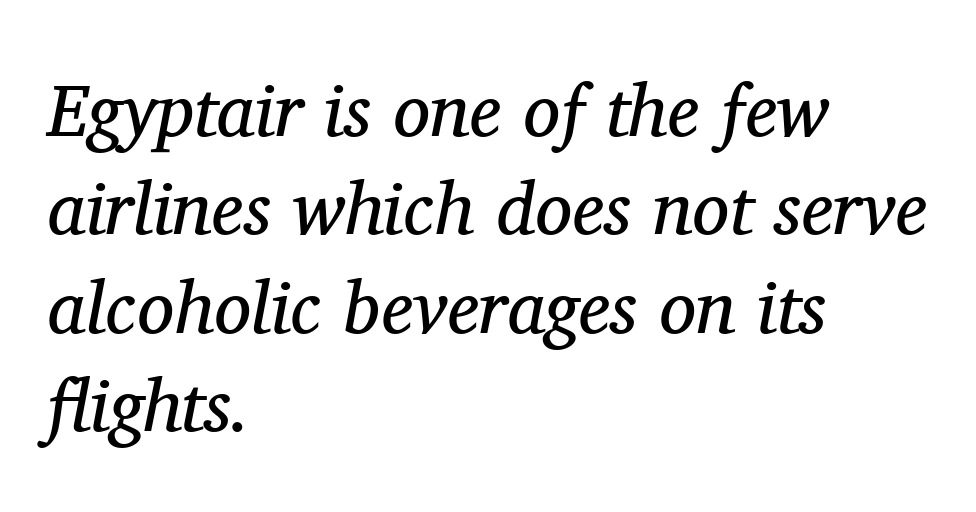
The image shows 74 px regular-weight serif type, italic (leaning right); set left-aligned, normal line spacing (1.33x), normal letter spacing, not underlined; medium stroke contrast and a medium x-height.
